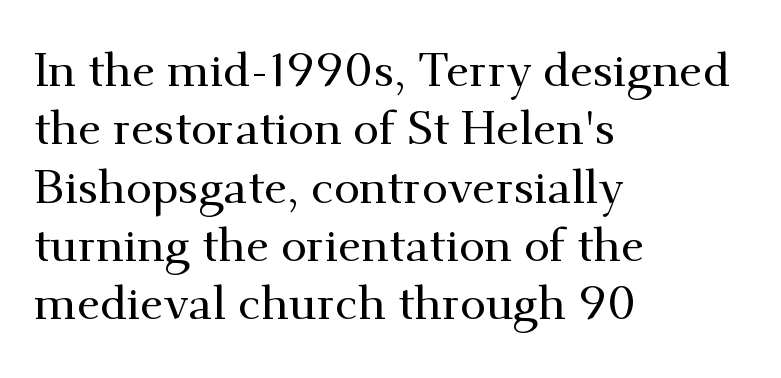
The image shows 47 px serif type, upright; set left-aligned, line spacing 1.24x, normal letter spacing, not underlined; medium stroke contrast and a small x-height.
